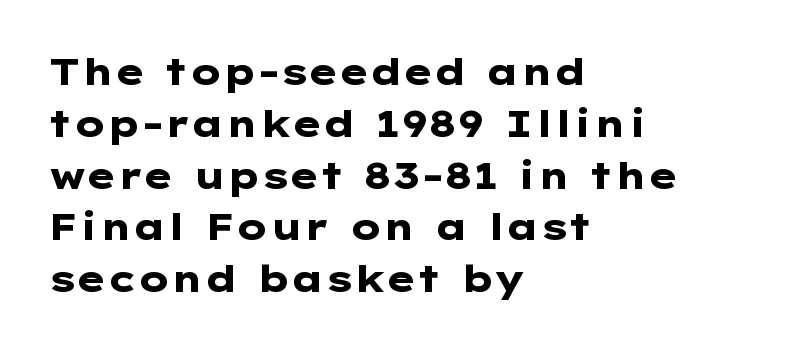
The image shows 37 px heavy, wide sans-serif type, upright; set left-aligned, normal line spacing (1.4x), normal letter spacing, not underlined; low stroke contrast and a medium x-height.
